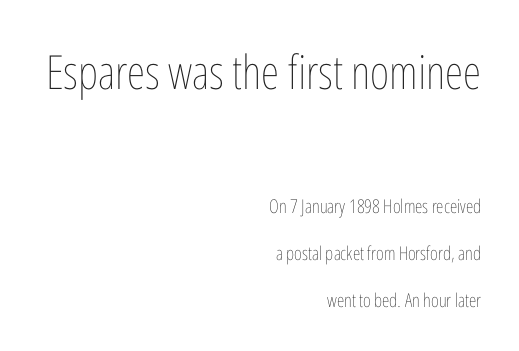
{"italic": "no", "bold": "no", "weight": "thin", "width": "condensed", "stroke_contrast": "low", "x_height": "medium", "monospaced": "no", "underline": "no", "align": "right", "line_spacing": "loose", "line_spacing_ratio": 2.47, "letter_spacing": "normal", "letter_spacing_em": 0.0, "larger_block": "first", "size_ratio": 2.47, "glyph_px": 47}
